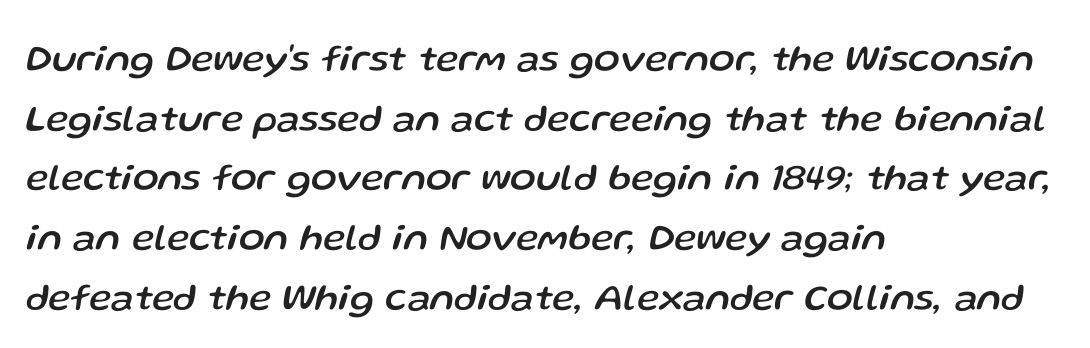
{"italic": "yes", "lean": "right", "slant_degrees": 13, "width": "normal", "stroke_contrast": "low", "x_height": "medium", "monospaced": "no", "underline": "no", "align": "left", "line_spacing": "normal", "line_spacing_ratio": 1.57, "letter_spacing": "normal", "letter_spacing_em": 0.0, "glyph_px": 38}
